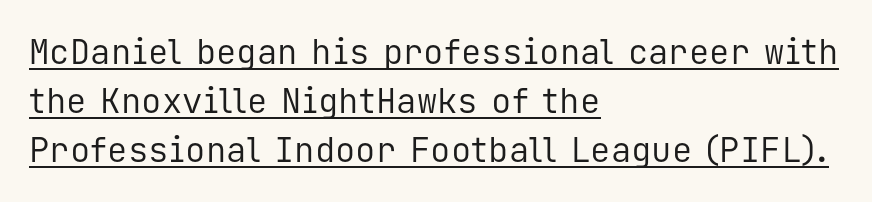
This sample carries an underscore along the baseline area. Notice how the stems are strictly vertical — no italics here. Is this a fixed-width face? Yes — each glyph sits in an identical cell. The rows are spaced the way most documents space them. The glyphs in this specimen are sans serif. This rendering uses left alignment, leaving the right contour irregular.
